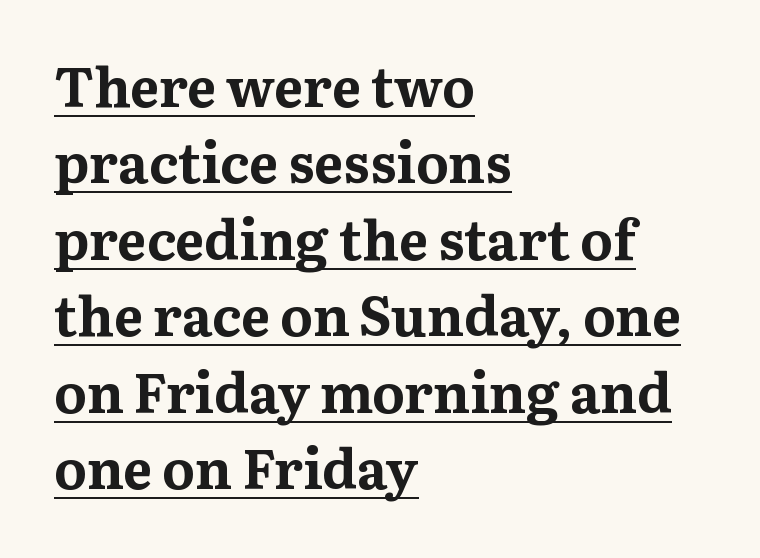
The image shows 55 px bold serif type, upright; set left-aligned, normal line spacing (1.39x), normal letter spacing, underlined; medium stroke contrast and a medium x-height.
